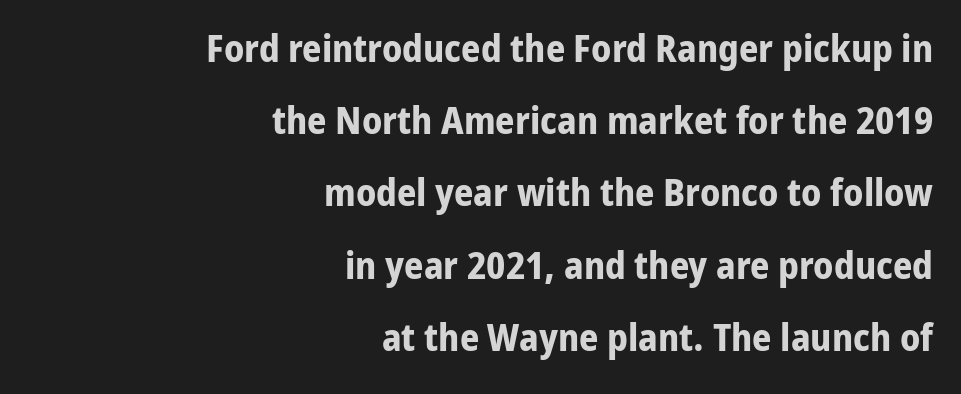
Q: Is the text bold? A: Yes.
Q: Is the text italic (slanted)? A: No, it is upright.
Q: Is the typeface a serif or a sans-serif typeface? A: Sans-serif.
Q: Is the text underlined? A: No.
Q: How is the paragraph aligned? A: Right-aligned.
Q: Is the spacing between letters normal or unusually wide? A: Normal.
Q: Is the spacing between lines tight, normal or loose? A: Loose.
Q: Width (condensed, normal, or wide)? A: Normal.
Q: Stroke contrast? A: Low.
Q: x-height? A: Medium.
Q: Monospaced? A: No.
